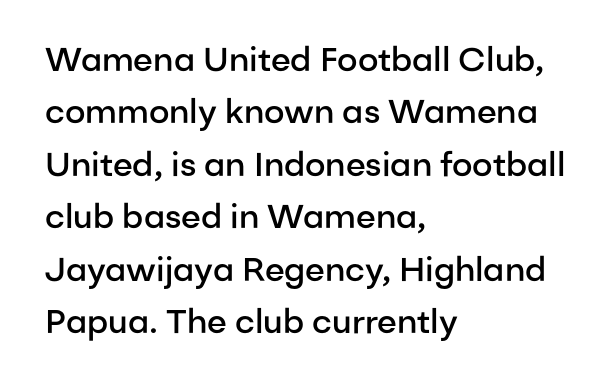
The image shows 33 px semibold sans-serif type, upright; set left-aligned, normal line spacing (1.59x), normal letter spacing, not underlined; low stroke contrast and a medium x-height.
